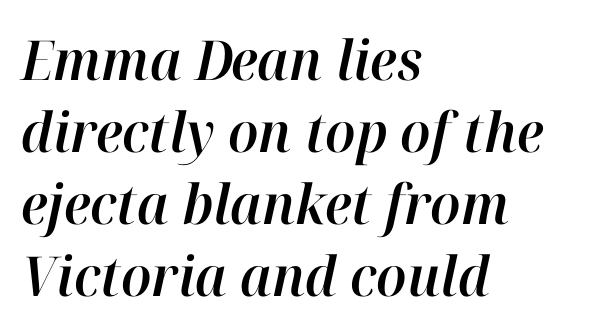
{"italic": "yes", "lean": "right", "slant_degrees": 12, "width": "normal", "stroke_contrast": "high", "x_height": "medium", "monospaced": "no", "underline": "no", "align": "left", "line_spacing": "normal", "line_spacing_ratio": 1.31, "letter_spacing": "normal", "letter_spacing_em": 0.0, "glyph_px": 55}
